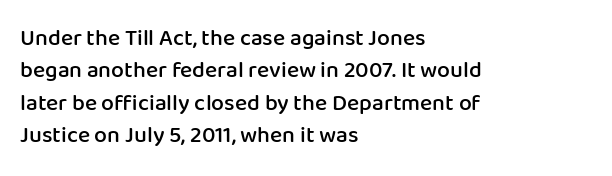
{"italic": "no", "bold": "semi", "underline": "no", "align": "left", "line_spacing": "normal", "line_spacing_ratio": 1.41, "letter_spacing": "normal", "letter_spacing_em": 0.0, "glyph_px": 23}
